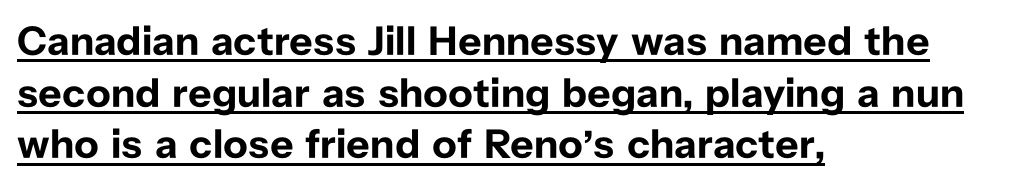
Q: Is the text bold? A: Yes.
Q: Is the text italic (slanted)? A: No, it is upright.
Q: Is the typeface a serif or a sans-serif typeface? A: Sans-serif.
Q: Is the text underlined? A: Yes.
Q: How is the paragraph aligned? A: Left-aligned.
Q: Is the spacing between letters normal or unusually wide? A: Normal.
Q: Is the spacing between lines tight, normal or loose? A: Normal.
Q: Width (condensed, normal, or wide)? A: Normal.
Q: Stroke contrast? A: Low.
Q: x-height? A: Medium.
Q: Monospaced? A: No.
